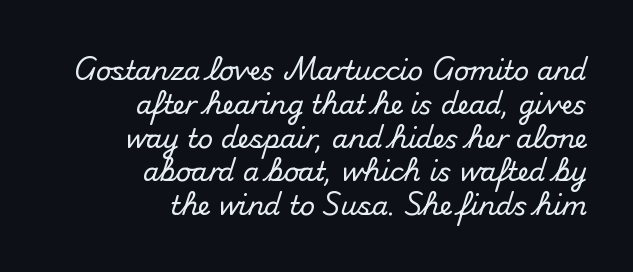
{"underline": "no", "align": "right", "line_spacing": "normal", "line_spacing_ratio": 1.3, "letter_spacing": "normal", "letter_spacing_em": 0.0, "glyph_px": 26}
